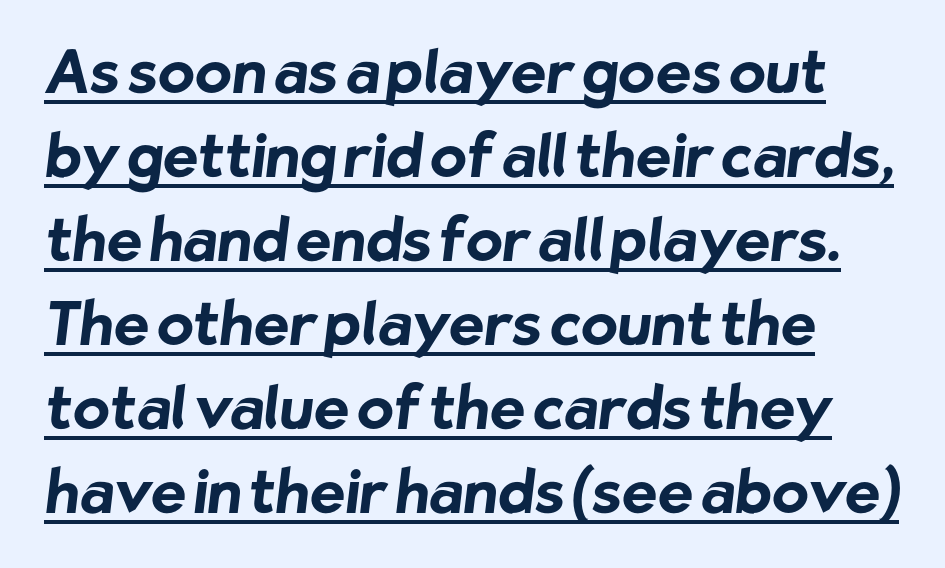
The image shows 60 px bold sans-serif type; set left-aligned, normal line spacing (1.4x), normal letter spacing, underlined; low stroke contrast and a medium x-height.
